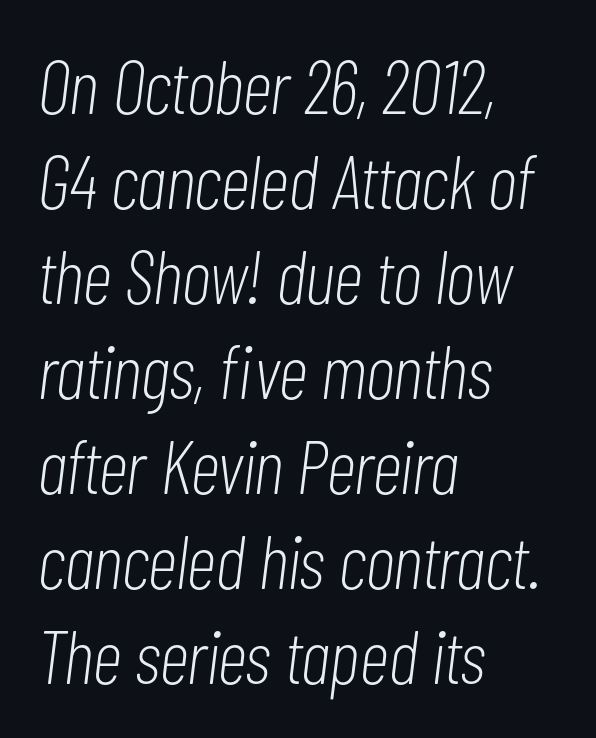
The image shows 76 px light, condensed type, italic (leaning right); set left-aligned, normal line spacing (1.25x), normal letter spacing, not underlined; low stroke contrast and a medium x-height.
